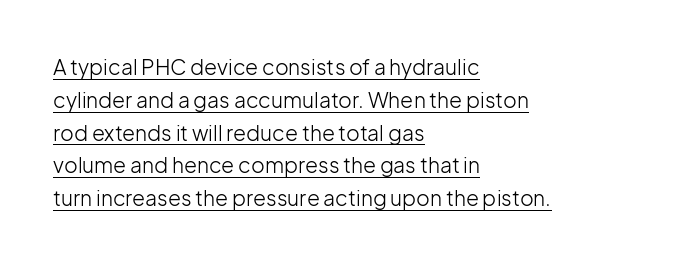
The image shows 21 px text type, upright; set left-aligned, normal line spacing (1.56x), normal letter spacing, underlined.
